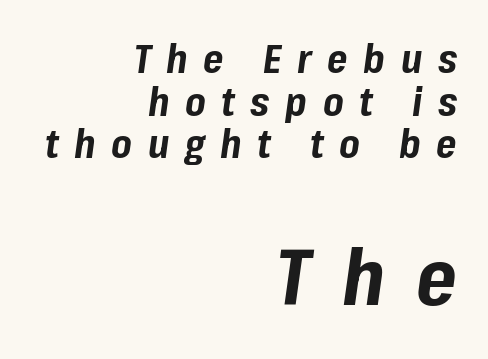
The image shows 78 px bold type, italic (leaning right); set right-aligned, tight line spacing (1.09x), unusually wide letter spacing (+0.4 em), not underlined; the second (bottom) block is 2.0x larger; low stroke contrast and a medium x-height.
